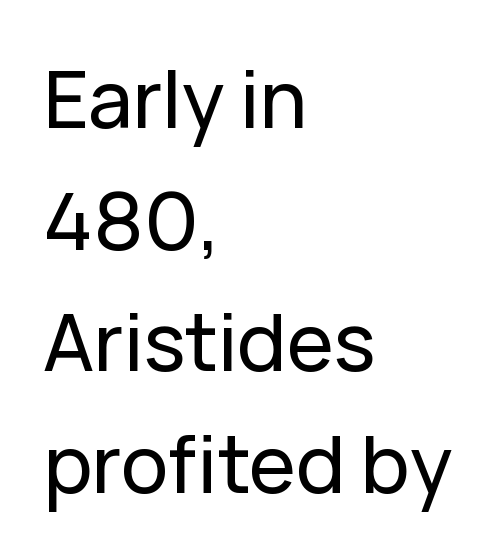
This sample uses a sans-serif face. Varying glyph widths throughout — classic text-font behaviour. Observe the ordinary spacing: letters are neighbours, not strangers. The rendering uses a moderate line-height, typical for paragraphs. One-word summary of the alignment: left. The gap between lines stays unmarked.
